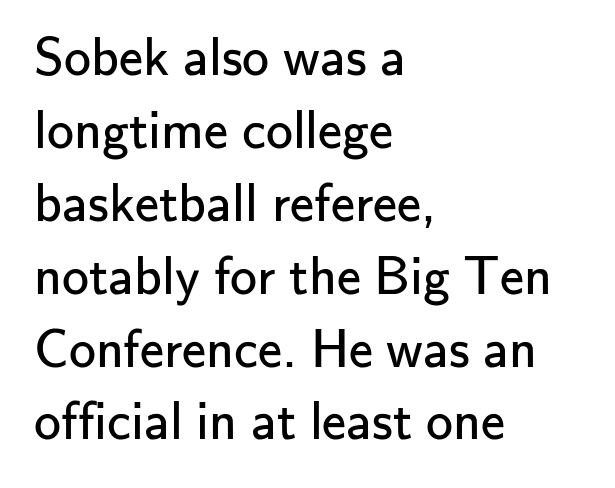
{"serif": "no", "italic": "no", "bold": "no", "weight": "regular", "width": "normal", "stroke_contrast": "low", "x_height": "small", "monospaced": "no", "underline": "no", "align": "left", "line_spacing": "normal", "line_spacing_ratio": 1.35, "letter_spacing": "normal", "letter_spacing_em": 0.0, "glyph_px": 54}
